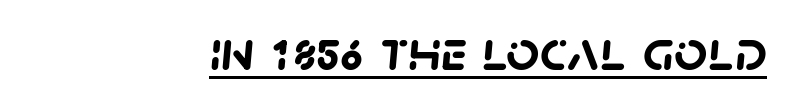
The image shows 58 px semibold sans-serif type; set right-aligned, normal letter spacing, underlined; low stroke contrast and a large x-height.
